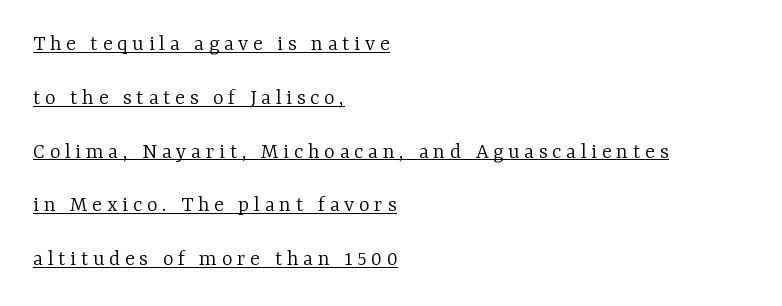
Q: Is the text bold? A: No.
Q: Is the text italic (slanted)? A: No, it is upright.
Q: Is the text underlined? A: Yes.
Q: How is the paragraph aligned? A: Left-aligned.
Q: Is the spacing between letters normal or unusually wide? A: Unusually wide.
Q: Is the spacing between lines tight, normal or loose? A: Loose.
